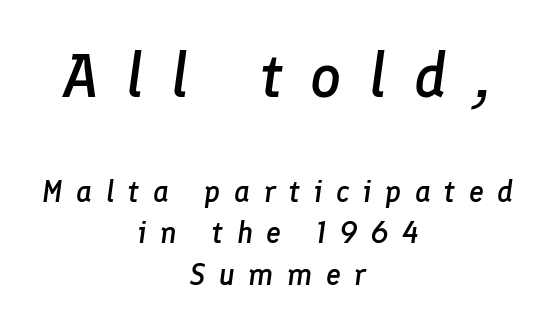
Q: Is the text bold? A: Semi-bold.
Q: Is the text italic (slanted)? A: Yes, it leans right by about 8 degrees.
Q: Is the text underlined? A: No.
Q: How is the paragraph aligned? A: Centered.
Q: Is the spacing between letters normal or unusually wide? A: Unusually wide.
Q: Is the spacing between lines tight, normal or loose? A: Normal.
Q: Which block of text is set in a larger size, the first (top) or the second (bottom)? A: The first (top) one.
Q: Width (condensed, normal, or wide)? A: Normal.
Q: Stroke contrast? A: Low.
Q: x-height? A: Medium.
Q: Monospaced? A: No.
